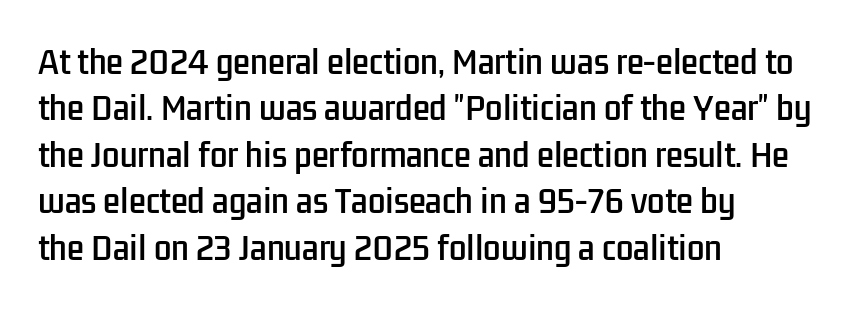
The lines sit at an ordinary, default distance from one another. The lines are quadded left. When letters stand straight like this, we call the style roman or upright. The space directly below the letters is spotless.
